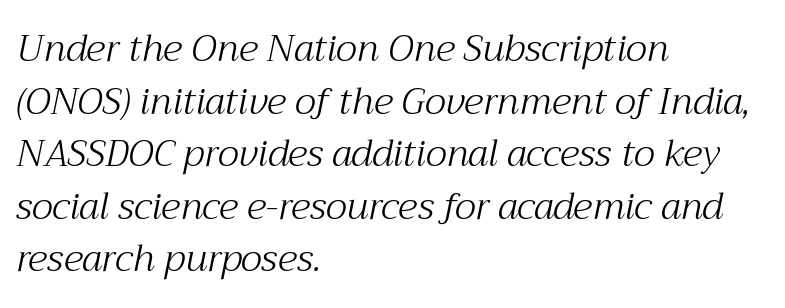
Character widths vary here, with narrow letters taking less room than wide ones. Italic: yes, the glyphs are oblique. All the whitespace from short lines collects on the right. The specimen omits any rule beneath the text block's lines.
